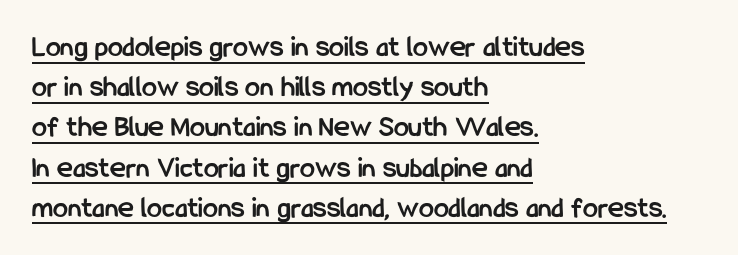
Q: Is the text bold? A: Yes.
Q: Is the text italic (slanted)? A: No, it is upright.
Q: Is the typeface a serif or a sans-serif typeface? A: Sans-serif.
Q: Is the text underlined? A: Yes.
Q: How is the paragraph aligned? A: Left-aligned.
Q: Is the spacing between letters normal or unusually wide? A: Normal.
Q: Is the spacing between lines tight, normal or loose? A: Normal.
Q: Width (condensed, normal, or wide)? A: Condensed.
Q: Stroke contrast? A: Low.
Q: x-height? A: Medium.
Q: Monospaced? A: No.
